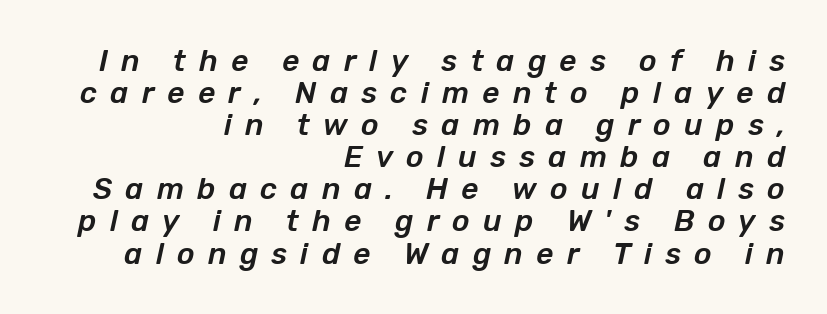
Q: Is the text italic (slanted)? A: Yes, it leans right by about 12 degrees.
Q: Is the text underlined? A: No.
Q: How is the paragraph aligned? A: Right-aligned.
Q: Is the spacing between letters normal or unusually wide? A: Unusually wide.
Q: Is the spacing between lines tight, normal or loose? A: Tight.
Q: Width (condensed, normal, or wide)? A: Normal.
Q: Stroke contrast? A: Low.
Q: x-height? A: Medium.
Q: Monospaced? A: No.
